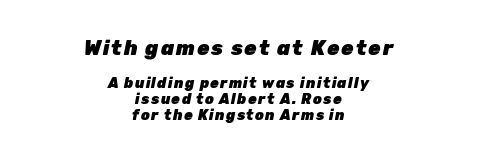
{"italic": "yes", "lean": "right", "slant_degrees": 12, "bold": "yes", "underline": "no", "align": "center", "line_spacing": "tight", "line_spacing_ratio": 1.12, "larger_block": "first", "size_ratio": 1.43, "glyph_px": 20}
